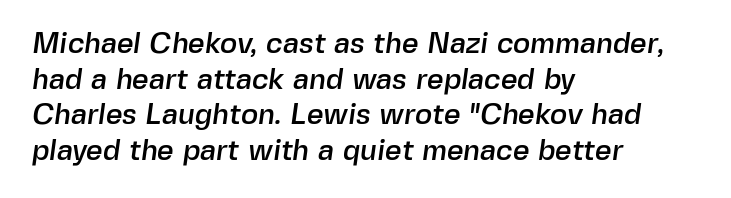
{"serif": "no", "width": "normal", "x_height": "medium", "monospaced": "no", "underline": "no", "align": "left", "line_spacing_ratio": 1.23, "letter_spacing": "normal", "letter_spacing_em": 0.0, "glyph_px": 29}
